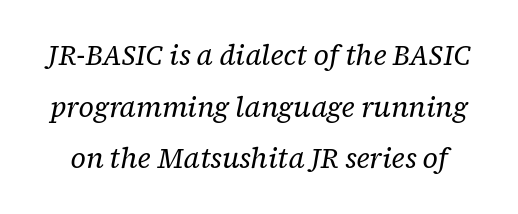
{"serif": "yes", "italic": "yes", "lean": "right", "slant_degrees": 12, "bold": "no", "weight": "regular", "width": "normal", "stroke_contrast": "low", "x_height": "medium", "monospaced": "no", "underline": "no", "line_spacing_ratio": 1.84, "letter_spacing": "normal", "letter_spacing_em": 0.0, "glyph_px": 28}
